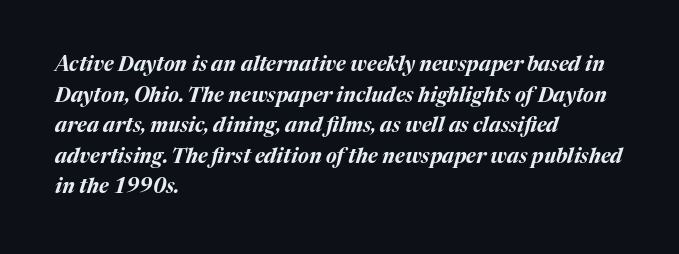
Q: Is the text bold? A: Yes.
Q: Is the text italic (slanted)? A: Yes, it leans right by about 17 degrees.
Q: Is the text underlined? A: No.
Q: How is the paragraph aligned? A: Left-aligned.
Q: Is the spacing between letters normal or unusually wide? A: Normal.
Q: Is the spacing between lines tight, normal or loose? A: Normal.
